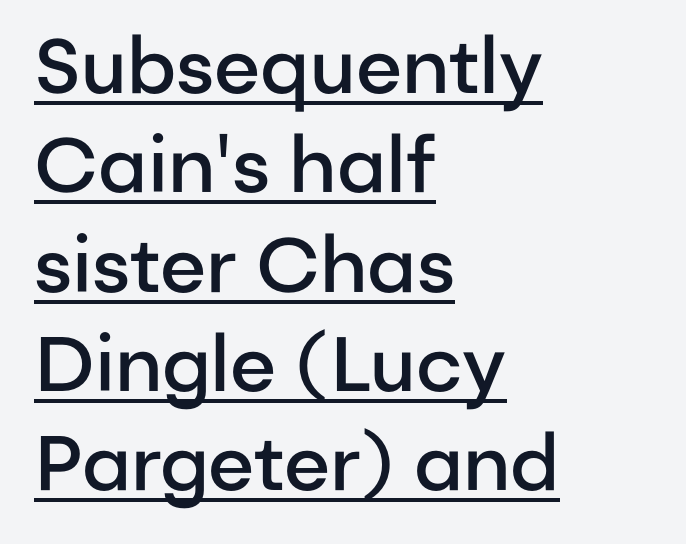
Q: Is the text bold? A: Semi-bold.
Q: Is the text italic (slanted)? A: No, it is upright.
Q: Is the typeface a serif or a sans-serif typeface? A: Sans-serif.
Q: Is the text underlined? A: Yes.
Q: How is the paragraph aligned? A: Left-aligned.
Q: Is the spacing between letters normal or unusually wide? A: Normal.
Q: Is the spacing between lines tight, normal or loose? A: Normal.
Q: Width (condensed, normal, or wide)? A: Normal.
Q: Stroke contrast? A: Low.
Q: x-height? A: Medium.
Q: Monospaced? A: No.
